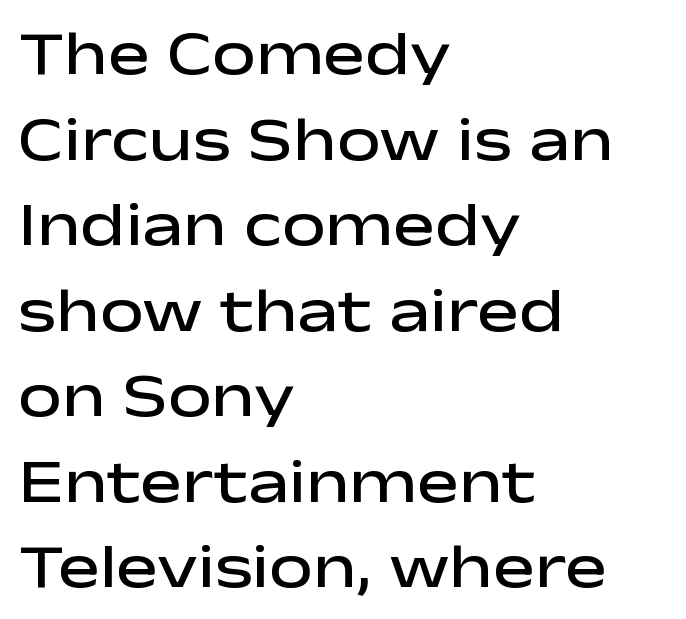
The rendering keeps characters at their native spacing. Check the space under the baseline: it is left empty. The rendering anchors every line to the left-hand side. This sample uses an upright cut, with every glyph sitting square on the baseline.
